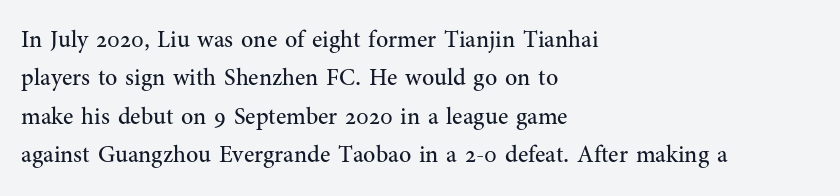
Plain, unruled lines of type. No heavy texture on the line: the type isn't bold. Look at the tracking — it's just the regular setting, nothing added. The axis of the letterforms is exactly vertical. The rows are spaced the way most documents space them.
